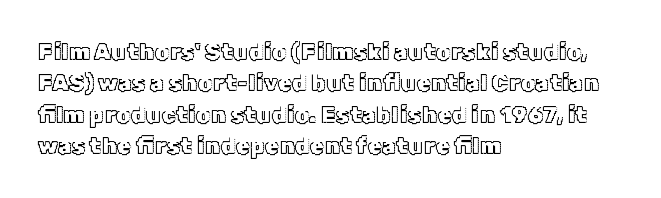
The image shows 23 px text type, upright; set left-aligned, normal line spacing (1.36x), normal letter spacing, not underlined.
